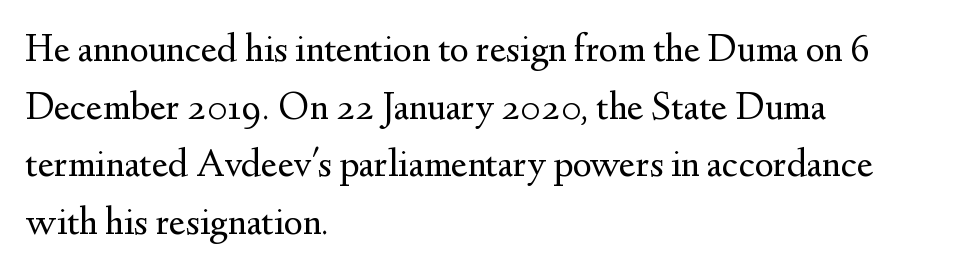
Leading matches the norm, producing a regular column. The setting favours the left margin, as ordinary paragraphs usually do. No word sits above an underline. Counters stay open thanks to moderate or lighter strokes.
